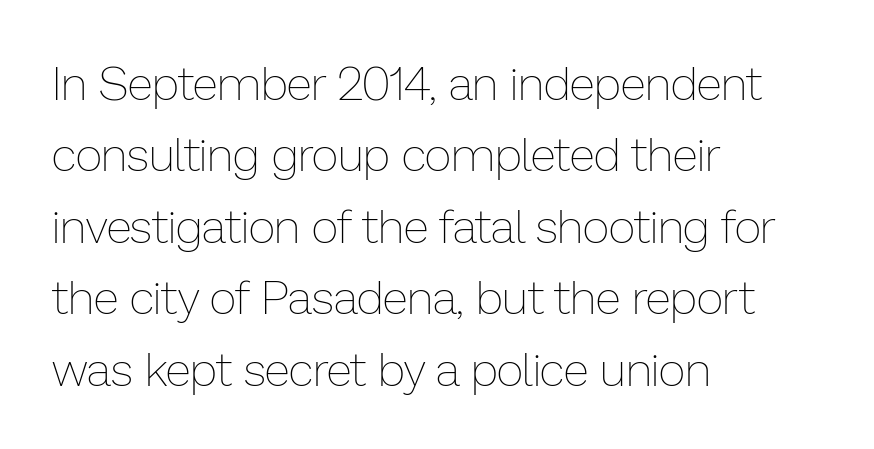
The image shows 47 px thin type, upright; set left-aligned, normal line spacing (1.52x), normal letter spacing, not underlined; low stroke contrast and a medium x-height.
